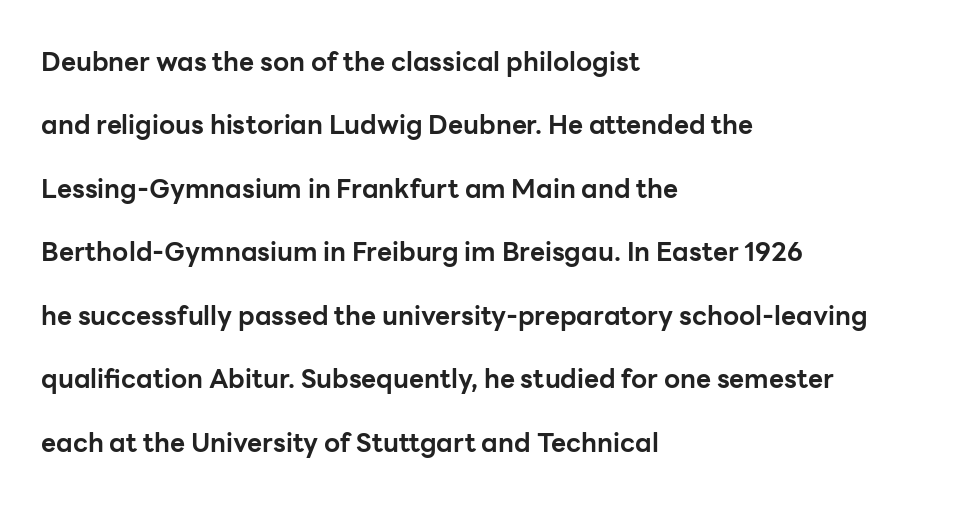
Q: Is the text bold? A: Yes.
Q: Is the text italic (slanted)? A: No, it is upright.
Q: Is the text underlined? A: No.
Q: How is the paragraph aligned? A: Left-aligned.
Q: Is the spacing between letters normal or unusually wide? A: Normal.
Q: Is the spacing between lines tight, normal or loose? A: Loose.
